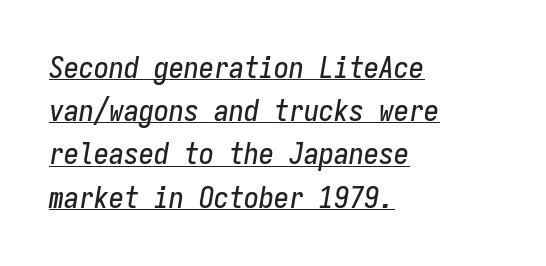
Every word sits above its own underline. The face used here is monospaced, like something from a code editor. The face used here has a pronounced slope to its letters. The designer left line spacing at the default. Look at the tracking — it's just the regular setting, nothing added.
